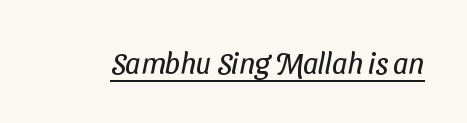
Q: Is the text bold? A: No.
Q: Is the typeface a serif or a sans-serif typeface? A: Sans-serif.
Q: Is the text underlined? A: Yes.
Q: Is the spacing between letters normal or unusually wide? A: Normal.
Q: Width (condensed, normal, or wide)? A: Condensed.
Q: Stroke contrast? A: Low.
Q: x-height? A: Medium.
Q: Monospaced? A: No.
